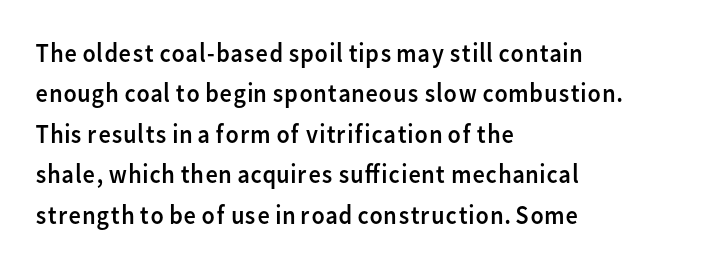
Q: Is the text bold? A: No.
Q: Is the text italic (slanted)? A: No, it is upright.
Q: Is the text underlined? A: No.
Q: How is the paragraph aligned? A: Left-aligned.
Q: Is the spacing between letters normal or unusually wide? A: Normal.
Q: Is the spacing between lines tight, normal or loose? A: Normal.
